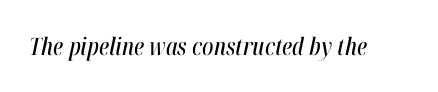
Q: Is the text italic (slanted)? A: Yes, it leans right by about 12 degrees.
Q: Is the text underlined? A: No.
Q: Is the spacing between letters normal or unusually wide? A: Normal.
